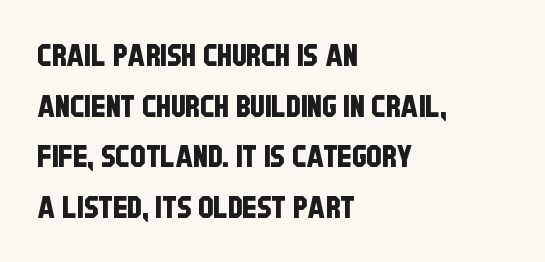
The words here are not underlined. Line starts are locked; line ends wander. Interline gaps are of average width in this sample. The rendering keeps characters at their native spacing.
